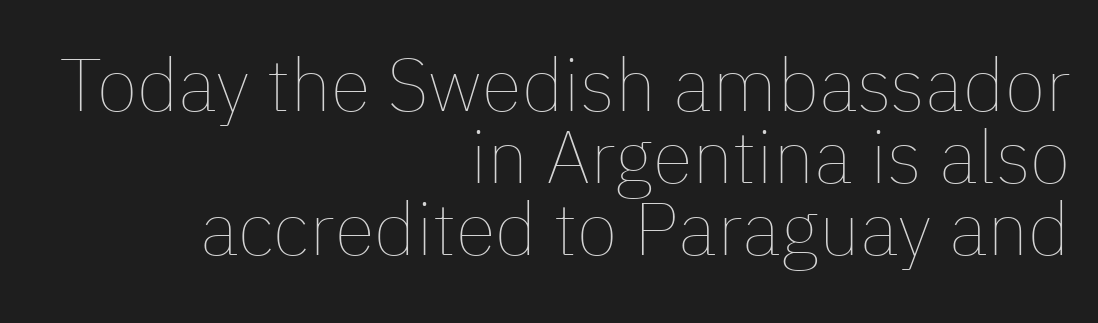
Q: Is the text bold? A: No.
Q: Is the text italic (slanted)? A: No, it is upright.
Q: Is the text underlined? A: No.
Q: How is the paragraph aligned? A: Right-aligned.
Q: Is the spacing between letters normal or unusually wide? A: Normal.
Q: Is the spacing between lines tight, normal or loose? A: Tight.
Q: Width (condensed, normal, or wide)? A: Normal.
Q: Stroke contrast? A: Low.
Q: x-height? A: Medium.
Q: Monospaced? A: No.
